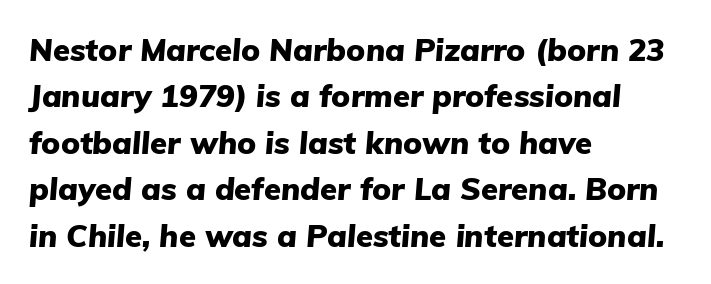
The image shows 31 px heavy type, italic (leaning right); set left-aligned, normal line spacing (1.5x), normal letter spacing, not underlined; low stroke contrast and a medium x-height.
